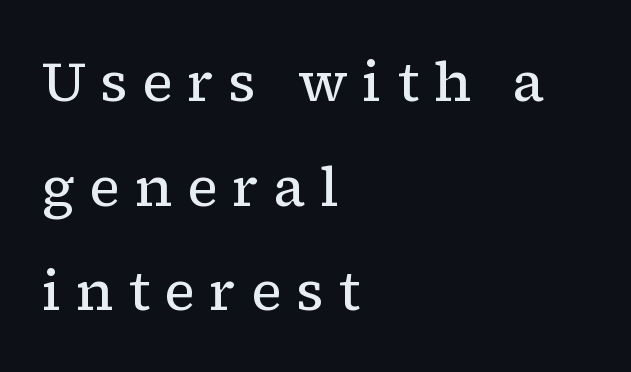
The image shows 56 px regular-weight serif type, upright; set left-aligned, line spacing 1.87x, unusually wide letter spacing (+0.25 em), not underlined; low stroke contrast and a medium x-height.
